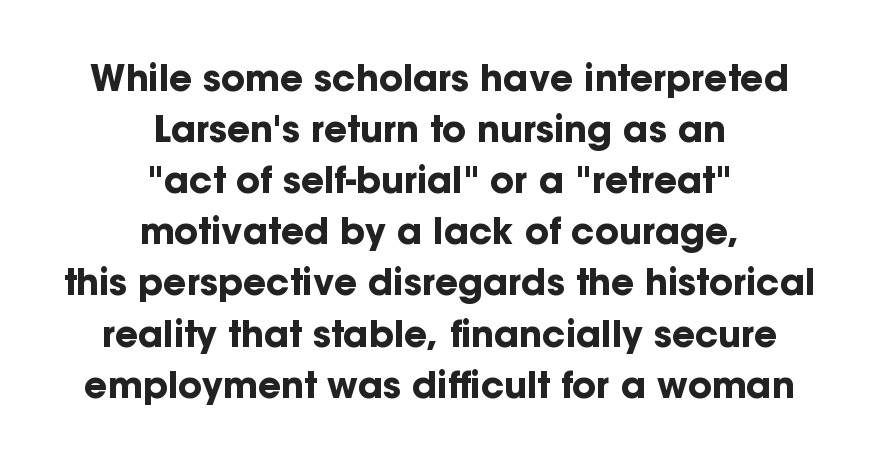
Q: Is the text bold? A: Yes.
Q: Is the text italic (slanted)? A: No, it is upright.
Q: Is the typeface a serif or a sans-serif typeface? A: Sans-serif.
Q: Is the text underlined? A: No.
Q: How is the paragraph aligned? A: Centered.
Q: Is the spacing between letters normal or unusually wide? A: Normal.
Q: Is the spacing between lines tight, normal or loose? A: Normal.
Q: Width (condensed, normal, or wide)? A: Normal.
Q: Stroke contrast? A: Low.
Q: x-height? A: Medium.
Q: Monospaced? A: No.
